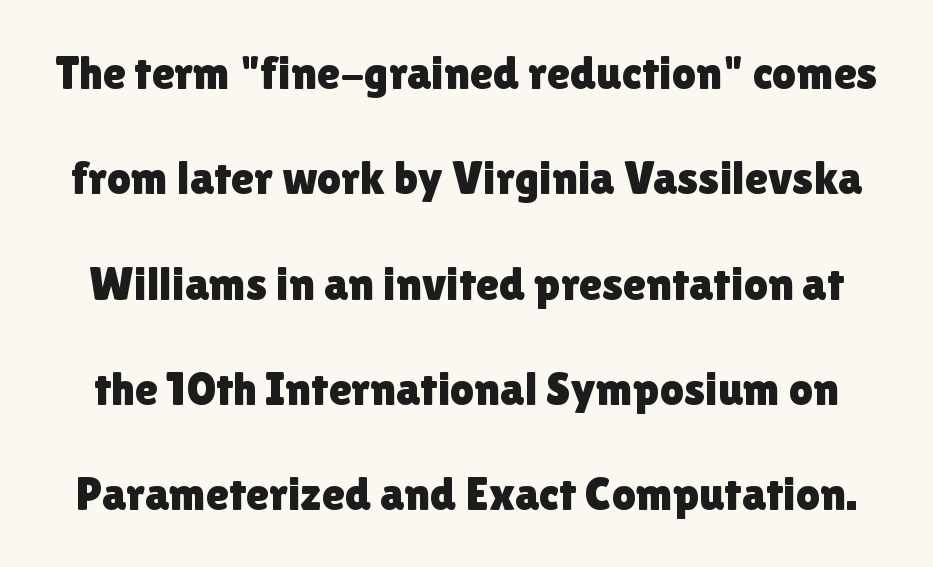
A typesetter would mark this as roman, not italic. The face used here is proportionally spaced, like ordinary book or web type. No feet cap the strokes, marking this as sans-serif type. This rendering leaves character spacing at its baseline value. A typesetter would call this leading open, well beyond the default. A clean baseline with only descenders dipping below it.
